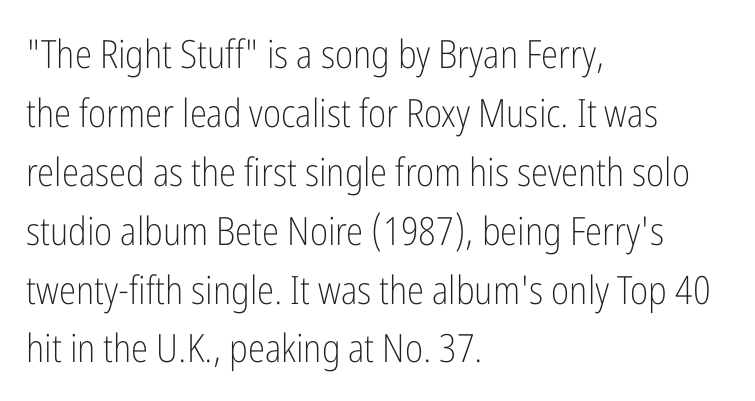
The image shows 39 px light, condensed sans-serif type, upright; set left-aligned, normal line spacing (1.51x), normal letter spacing, not underlined; low stroke contrast and a medium x-height.
